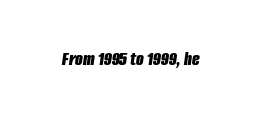
Q: Is the text bold? A: Yes.
Q: Is the text italic (slanted)? A: Yes, it leans right by about 8 degrees.
Q: Is the text underlined? A: No.
Q: Is the spacing between letters normal or unusually wide? A: Normal.
